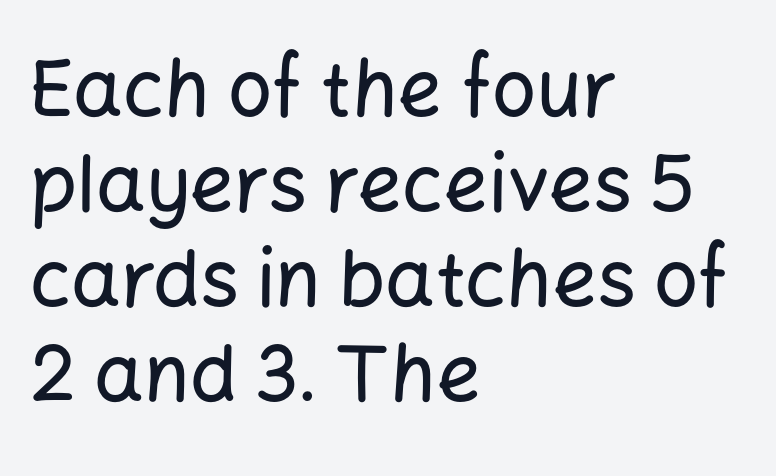
{"serif": "no", "italic": "no", "width": "normal", "stroke_contrast": "low", "x_height": "medium", "monospaced": "no", "underline": "no", "align": "left", "line_spacing_ratio": 1.22, "letter_spacing": "normal", "letter_spacing_em": 0.0, "glyph_px": 78}
